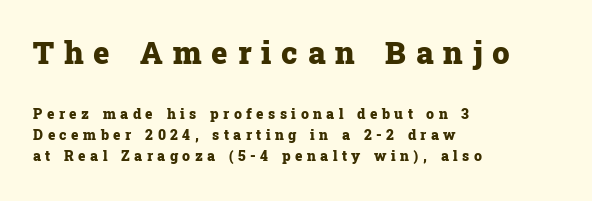
{"serif": "yes", "italic": "no", "bold": "yes", "weight": "heavy", "width": "normal", "stroke_contrast": "low", "x_height": "medium", "monospaced": "no", "underline": "no", "align": "left", "line_spacing": "normal", "line_spacing_ratio": 1.51, "letter_spacing": "wide", "letter_spacing_em": 0.32, "larger_block": "first", "size_ratio": 2.21, "glyph_px": 31}
